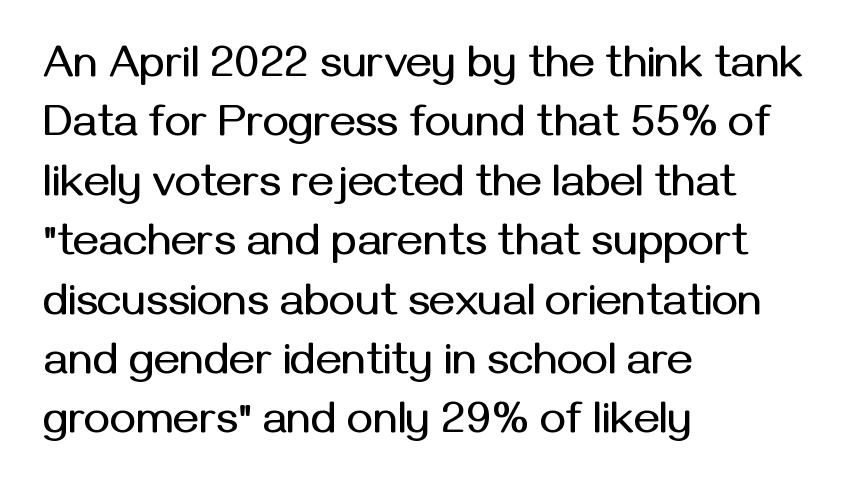
Observe the ordinary spacing: letters are neighbours, not strangers. Nope, not italic — everything's standing straight. Is the block centered? No — it sits flush against the left margin. Here the designer chose a conventional face with non-uniform glyph widths.
